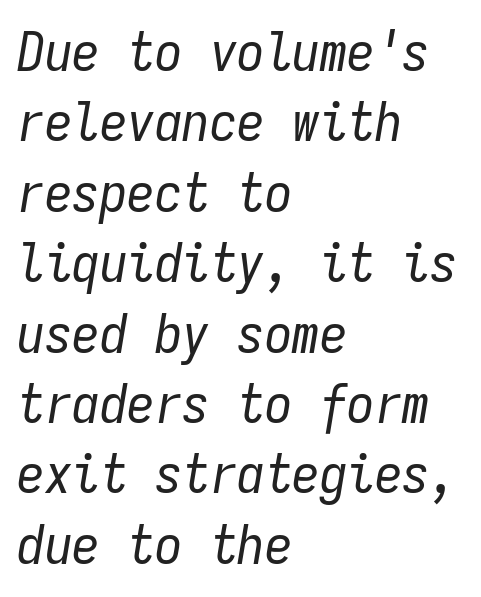
{"italic": "yes", "lean": "right", "slant_degrees": 9, "bold": "no", "weight": "regular", "width": "condensed", "stroke_contrast": "low", "x_height": "medium", "monospaced": "yes", "underline": "no", "align": "left", "line_spacing": "normal", "line_spacing_ratio": 1.28, "letter_spacing": "normal", "letter_spacing_em": 0.0, "glyph_px": 55}
